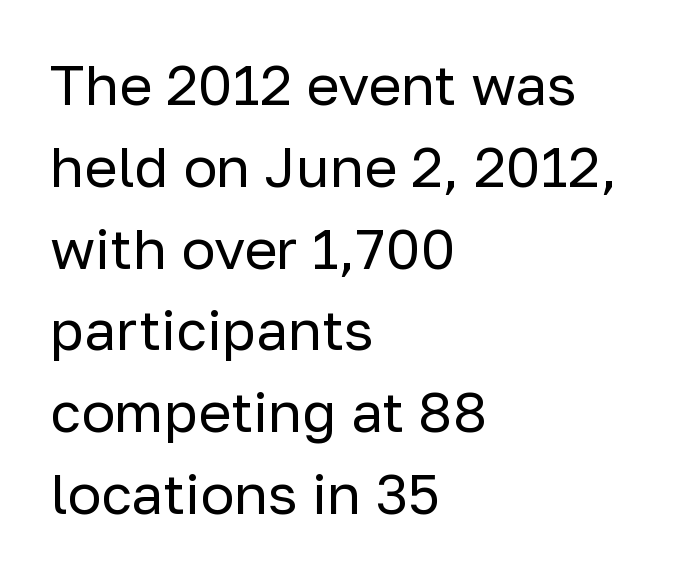
This rendering employs a face without finishing strokes, i.e., a sans-serif. A typesetter would call this proportional, since set widths differ per character. Rendered with straight, roman letterforms. Between one letter and the next there's only the usual sliver of space.
